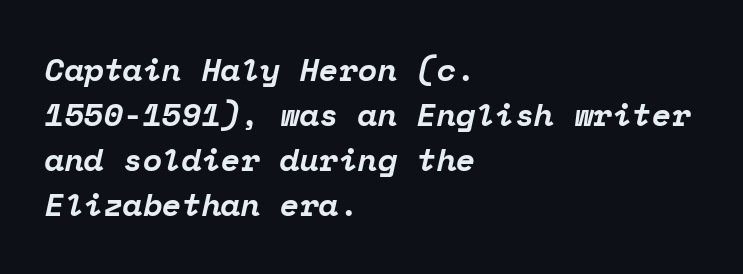
The image shows 32 px bold serif type, italic (leaning right), monospaced; set left-aligned, normal line spacing (1.41x), normal letter spacing, not underlined; low stroke contrast and a medium x-height.
